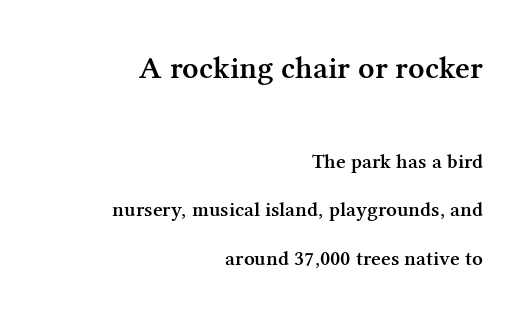
Q: Is the text bold? A: Semi-bold.
Q: Is the text italic (slanted)? A: No, it is upright.
Q: Is the typeface a serif or a sans-serif typeface? A: Serif.
Q: Is the text underlined? A: No.
Q: How is the paragraph aligned? A: Right-aligned.
Q: Is the spacing between letters normal or unusually wide? A: Normal.
Q: Is the spacing between lines tight, normal or loose? A: Loose.
Q: Which block of text is set in a larger size, the first (top) or the second (bottom)? A: The first (top) one.
Q: Width (condensed, normal, or wide)? A: Normal.
Q: Stroke contrast? A: Medium.
Q: x-height? A: Medium.
Q: Monospaced? A: No.
